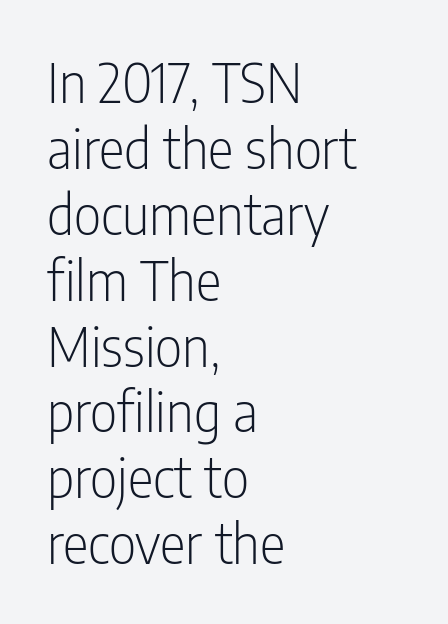
{"serif": "no", "italic": "no", "bold": "no", "weight": "light", "width": "condensed", "stroke_contrast": "low", "x_height": "medium", "monospaced": "no", "underline": "no", "align": "left", "line_spacing_ratio": 1.22, "letter_spacing": "normal", "letter_spacing_em": 0.0, "glyph_px": 54}
